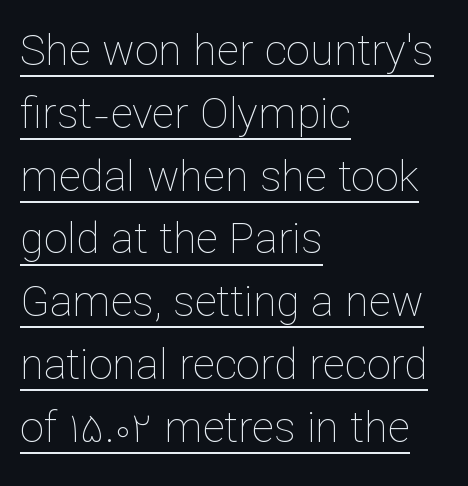
The image shows 43 px thin type, upright; set left-aligned, normal line spacing (1.46x), normal letter spacing, underlined; low stroke contrast and a medium x-height.
